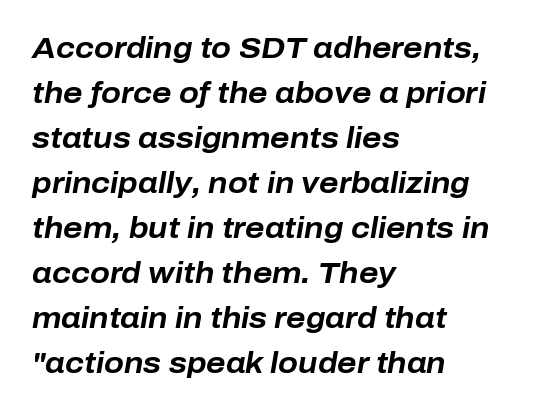
The image shows 29 px bold type, italic (leaning right); set left-aligned, normal line spacing (1.55x), normal letter spacing, not underlined; low stroke contrast and a medium x-height.
